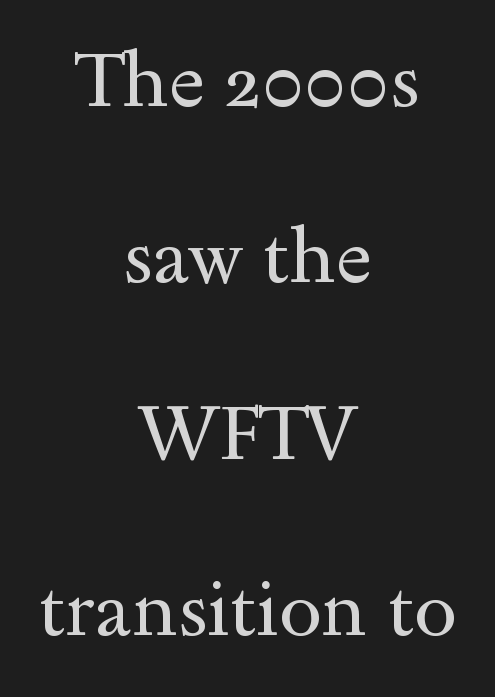
{"serif": "yes", "italic": "no", "bold": "no", "weight": "regular", "width": "wide", "x_height": "small", "monospaced": "no", "underline": "no", "align": "center", "line_spacing": "loose", "line_spacing_ratio": 2.29, "letter_spacing": "normal", "letter_spacing_em": 0.0, "glyph_px": 77}
